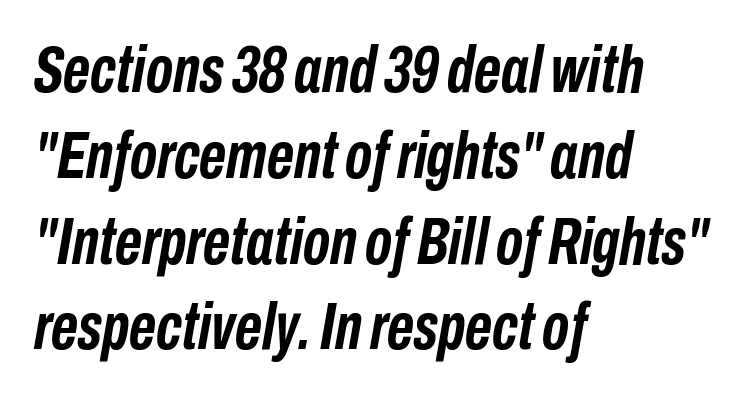
Style check: oblique. Rows of type keep a routine distance in the vertical direction. Proportional: the letters do not fall into vertical columns. Is the letter spacing exaggerated? No — it looks like the ordinary default.
